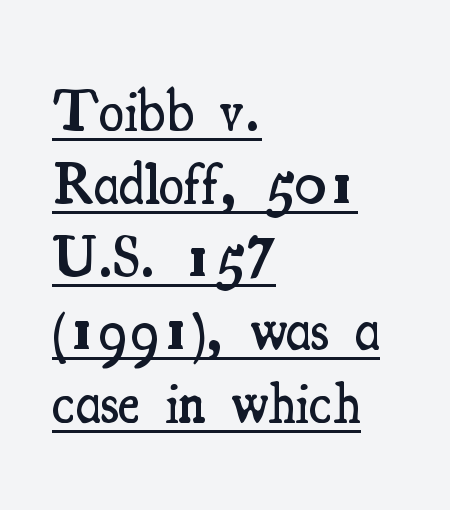
The image shows 57 px semibold, condensed serif type, upright; set left-aligned, normal line spacing (1.28x), normal letter spacing, underlined; medium stroke contrast and a small x-height.
